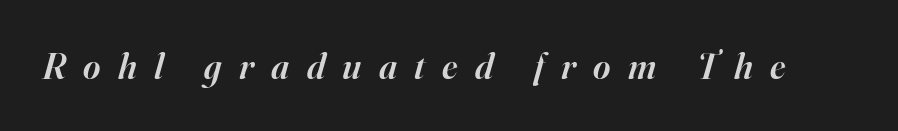
Q: Is the text bold? A: Semi-bold.
Q: Is the text italic (slanted)? A: Yes, it leans right by about 16 degrees.
Q: Is the typeface a serif or a sans-serif typeface? A: Serif.
Q: Is the text underlined? A: No.
Q: Is the spacing between letters normal or unusually wide? A: Unusually wide.
Q: Width (condensed, normal, or wide)? A: Normal.
Q: Stroke contrast? A: High.
Q: x-height? A: Small.
Q: Monospaced? A: No.
